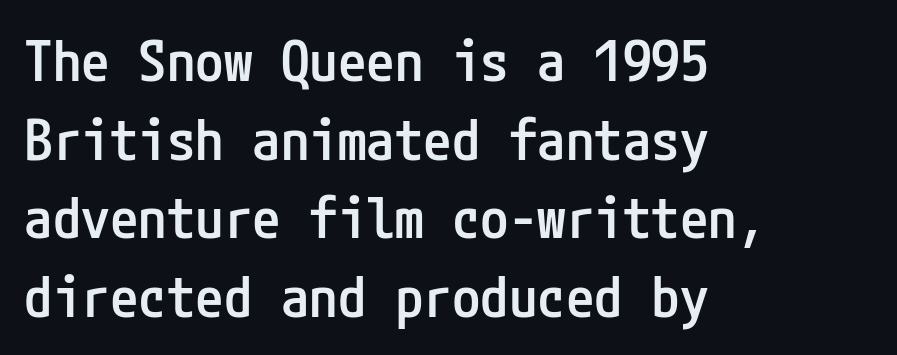
{"serif": "no", "italic": "no", "bold": "semi", "weight": "semibold", "width": "condensed", "stroke_contrast": "low", "x_height": "medium", "underline": "no", "align": "left", "line_spacing": "normal", "line_spacing_ratio": 1.38, "letter_spacing": "normal", "letter_spacing_em": 0.0, "glyph_px": 57}
